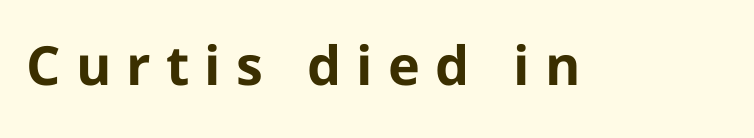
Q: Is the text bold? A: Yes.
Q: Is the text italic (slanted)? A: No, it is upright.
Q: Is the typeface a serif or a sans-serif typeface? A: Sans-serif.
Q: Is the text underlined? A: No.
Q: Is the spacing between letters normal or unusually wide? A: Unusually wide.
Q: Width (condensed, normal, or wide)? A: Normal.
Q: Stroke contrast? A: Low.
Q: x-height? A: Medium.
Q: Monospaced? A: No.
